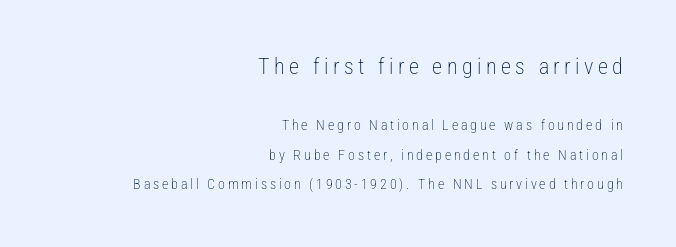
{"italic": "no", "bold": "no", "underline": "no", "align": "right", "line_spacing": "loose", "line_spacing_ratio": 2.11, "letter_spacing": "wide", "letter_spacing_em": 0.2, "larger_block": "first", "size_ratio": 1.57, "glyph_px": 22}
